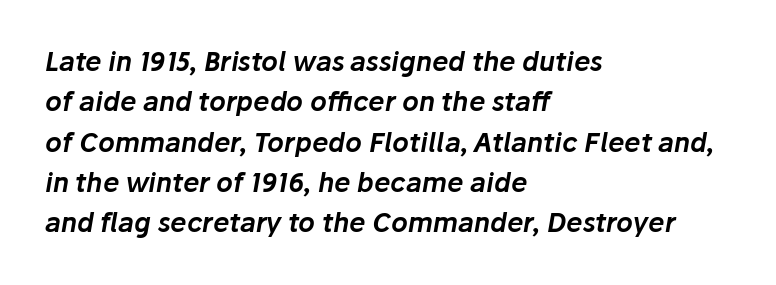
{"italic": "yes", "lean": "right", "slant_degrees": 10, "underline": "no", "align": "left", "line_spacing": "normal", "line_spacing_ratio": 1.55, "letter_spacing": "normal", "letter_spacing_em": 0.0, "glyph_px": 26}
